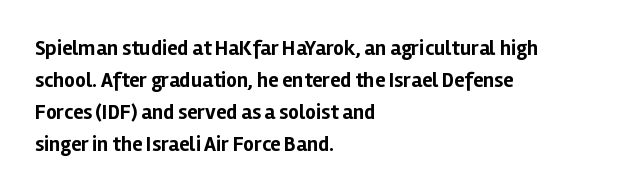
Tracking value appears to be zero — textbook default spacing. Is the type bold? Yes — the strokes are clearly thick and heavy. The block of text has a typical density, with ordinary space between rows. The rag falls on the right side of this text block. Words float on clear page, feet unadorned.
